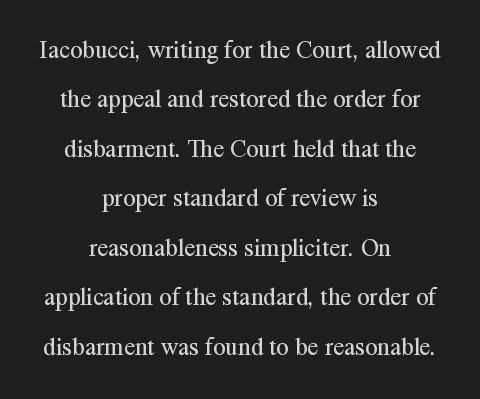
{"italic": "no", "bold": "no", "underline": "no", "align": "center", "line_spacing": "loose", "line_spacing_ratio": 1.98, "letter_spacing": "normal", "letter_spacing_em": 0.0, "glyph_px": 25}
